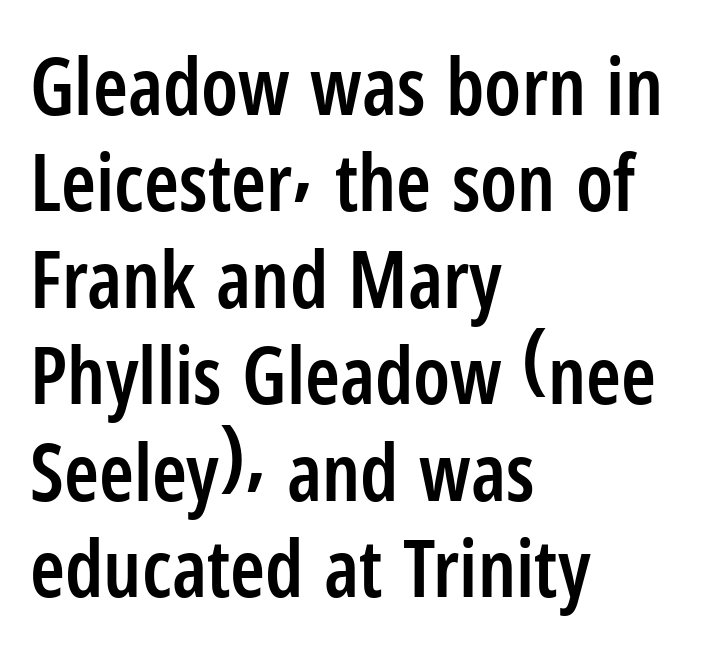
The image shows 79 px semibold, condensed sans-serif type, upright; set left-aligned, line spacing 1.22x, normal letter spacing, not underlined; low stroke contrast and a medium x-height.
